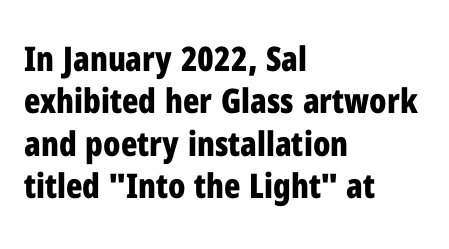
{"serif": "no", "italic": "no", "bold": "yes", "weight": "bold", "width": "condensed", "stroke_contrast": "low", "x_height": "medium", "monospaced": "no", "underline": "no", "align": "left", "line_spacing": "normal", "line_spacing_ratio": 1.25, "letter_spacing": "normal", "letter_spacing_em": 0.0, "glyph_px": 34}
